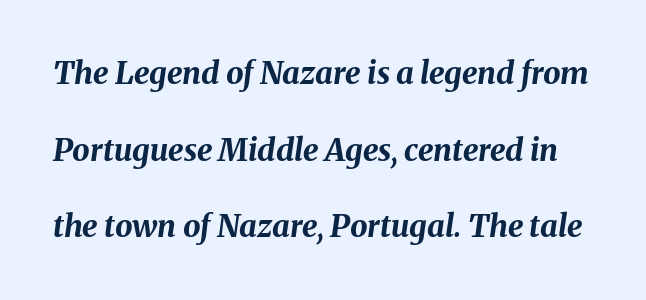
{"italic": "yes", "lean": "right", "slant_degrees": 8, "bold": "yes", "weight": "bold", "width": "normal", "stroke_contrast": "medium", "x_height": "medium", "monospaced": "no", "underline": "no", "line_spacing": "loose", "line_spacing_ratio": 2.47, "letter_spacing": "normal", "letter_spacing_em": 0.0, "glyph_px": 31}
